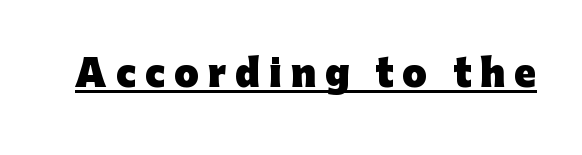
The image shows 36 px heavy sans-serif type, upright; set unusually wide letter spacing (+0.25 em), underlined; low stroke contrast and a medium x-height.
